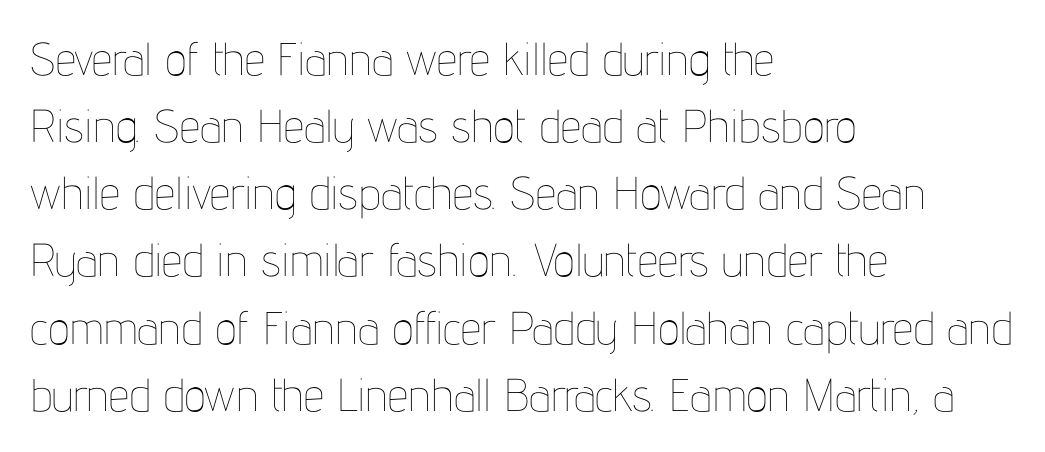
{"italic": "no", "bold": "no", "weight": "thin", "width": "condensed", "stroke_contrast": "low", "x_height": "medium", "monospaced": "no", "underline": "no", "align": "left", "line_spacing": "normal", "line_spacing_ratio": 1.46, "letter_spacing": "normal", "letter_spacing_em": 0.0, "glyph_px": 46}
